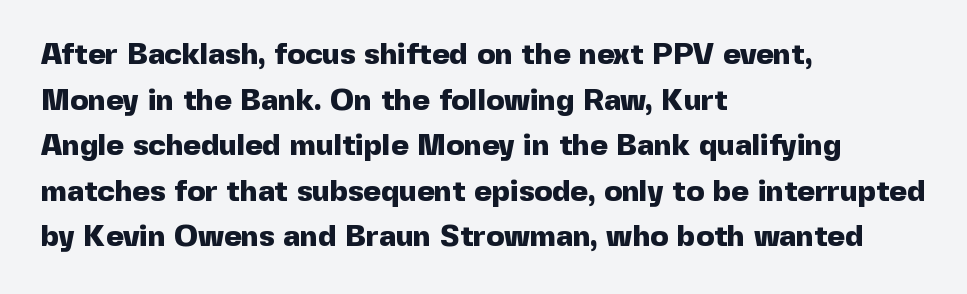
The letters advance in unequal steps, a hallmark of proportional type. Standard letterfit; no display-style spreading of the glyphs. Look at the stroke-to-counter ratio: heavy, a bold. The rendering shows plain stroke endings on the letterforms — a sans-serif design. One glance says typical: line gaps are just what's usual. The rendering anchors every line to the left-hand side.
